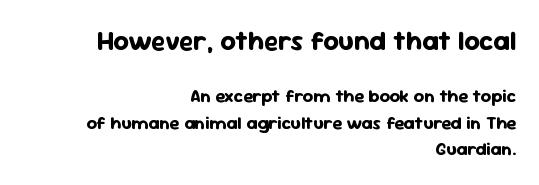
{"italic": "no", "bold": "yes", "underline": "no", "align": "right", "line_spacing": "normal", "line_spacing_ratio": 1.47, "letter_spacing": "normal", "letter_spacing_em": 0.0, "larger_block": "first", "size_ratio": 1.5, "glyph_px": 27}
